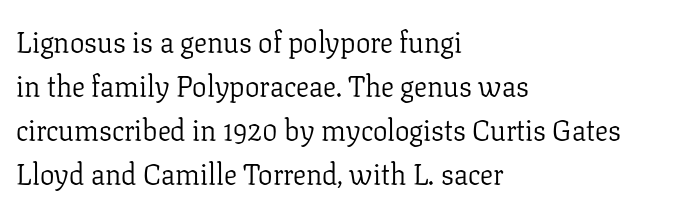
{"serif": "yes", "italic": "no", "bold": "no", "weight": "light", "width": "normal", "stroke_contrast": "low", "x_height": "medium", "monospaced": "no", "underline": "no", "align": "left", "line_spacing": "normal", "line_spacing_ratio": 1.52, "letter_spacing": "normal", "letter_spacing_em": 0.0, "glyph_px": 29}
